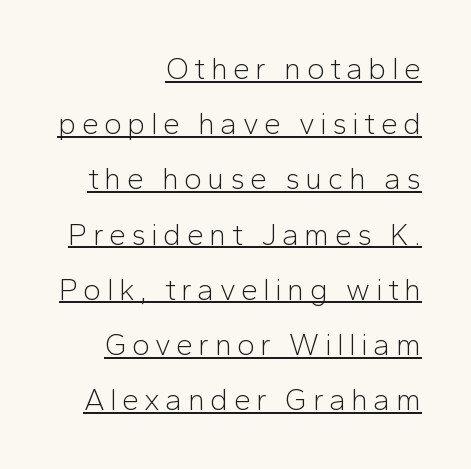
Q: Is the text bold? A: No.
Q: Is the text italic (slanted)? A: No, it is upright.
Q: Is the typeface a serif or a sans-serif typeface? A: Sans-serif.
Q: Is the text underlined? A: Yes.
Q: How is the paragraph aligned? A: Right-aligned.
Q: Width (condensed, normal, or wide)? A: Normal.
Q: Stroke contrast? A: Low.
Q: x-height? A: Medium.
Q: Monospaced? A: No.
